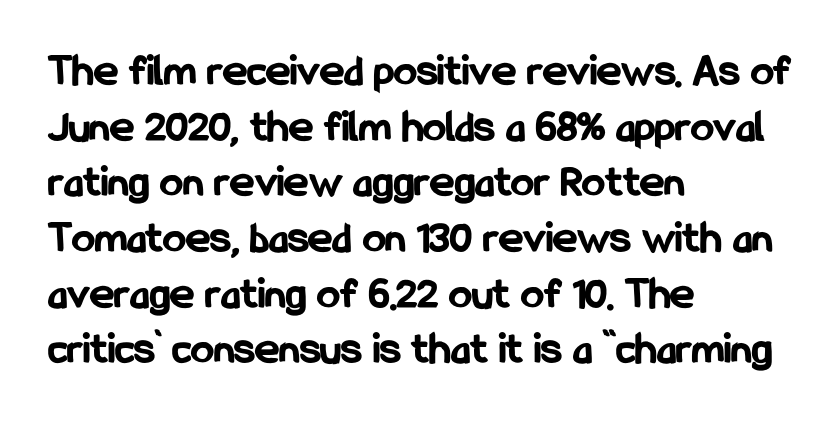
Q: Is the text bold? A: Yes.
Q: Is the text italic (slanted)? A: No, it is upright.
Q: Is the typeface a serif or a sans-serif typeface? A: Sans-serif.
Q: Is the text underlined? A: No.
Q: How is the paragraph aligned? A: Left-aligned.
Q: Is the spacing between letters normal or unusually wide? A: Normal.
Q: Width (condensed, normal, or wide)? A: Condensed.
Q: Stroke contrast? A: Low.
Q: x-height? A: Medium.
Q: Monospaced? A: No.
